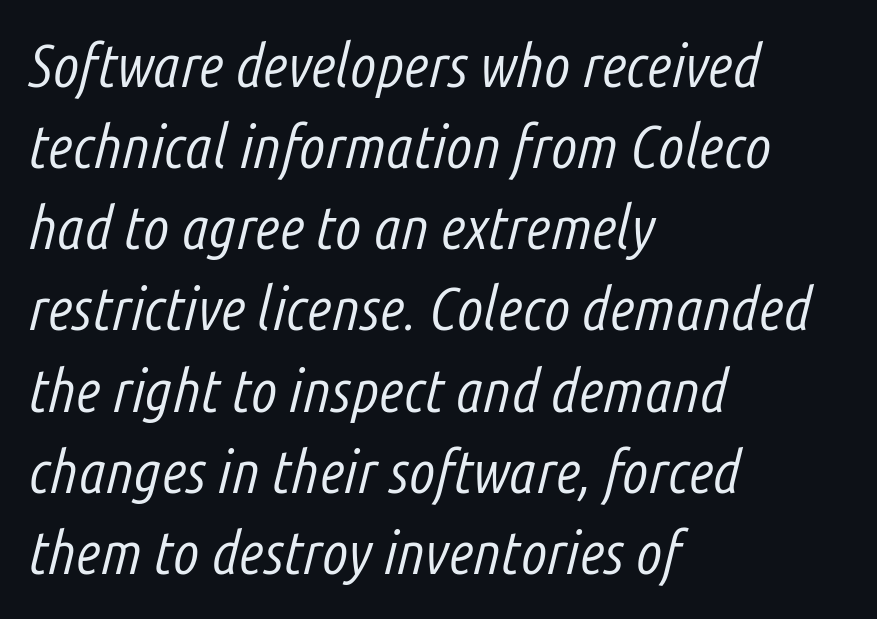
{"italic": "yes", "lean": "right", "slant_degrees": 14, "bold": "no", "weight": "light", "width": "condensed", "stroke_contrast": "low", "x_height": "medium", "monospaced": "no", "underline": "no", "align": "left", "line_spacing": "normal", "line_spacing_ratio": 1.33, "letter_spacing": "normal", "letter_spacing_em": 0.0, "glyph_px": 61}
